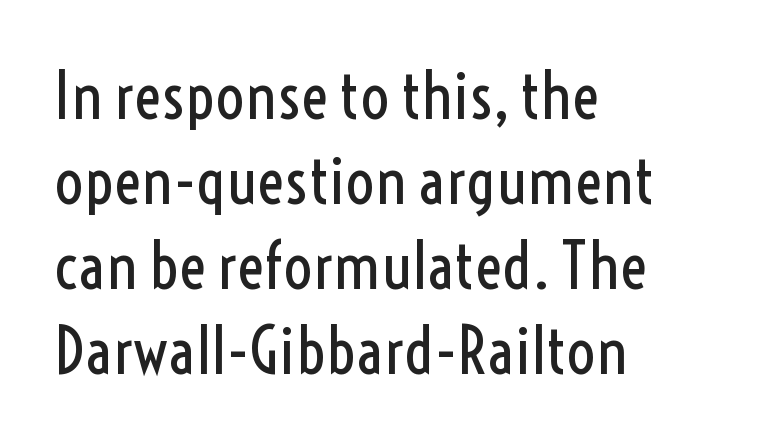
Q: Is the text bold? A: No.
Q: Is the text italic (slanted)? A: No, it is upright.
Q: Is the typeface a serif or a sans-serif typeface? A: Sans-serif.
Q: Is the text underlined? A: No.
Q: How is the paragraph aligned? A: Left-aligned.
Q: Is the spacing between letters normal or unusually wide? A: Normal.
Q: Is the spacing between lines tight, normal or loose? A: Normal.
Q: Width (condensed, normal, or wide)? A: Condensed.
Q: x-height? A: Medium.
Q: Monospaced? A: No.
